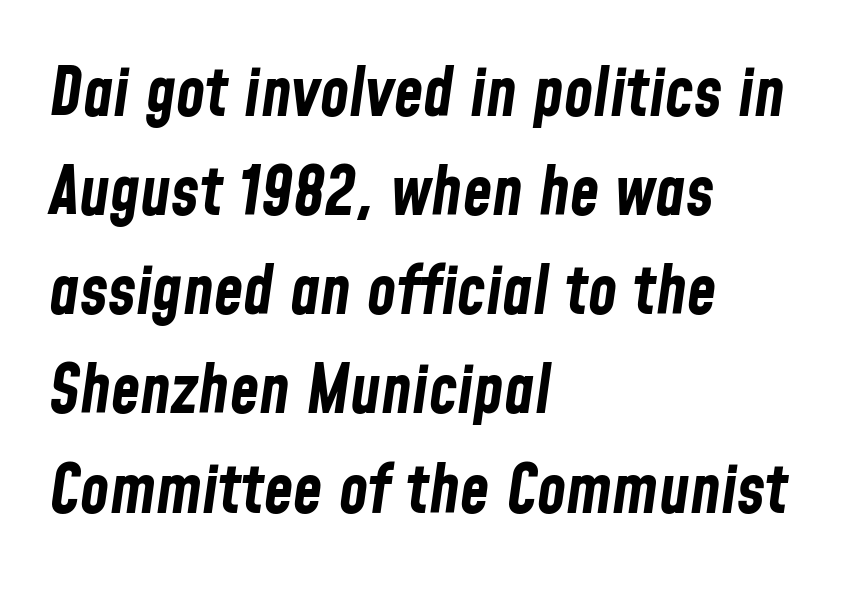
{"italic": "yes", "lean": "right", "slant_degrees": 8, "bold": "yes", "weight": "bold", "width": "condensed", "stroke_contrast": "low", "x_height": "medium", "monospaced": "no", "underline": "no", "align": "left", "line_spacing": "normal", "line_spacing_ratio": 1.48, "letter_spacing": "normal", "letter_spacing_em": 0.0, "glyph_px": 67}
